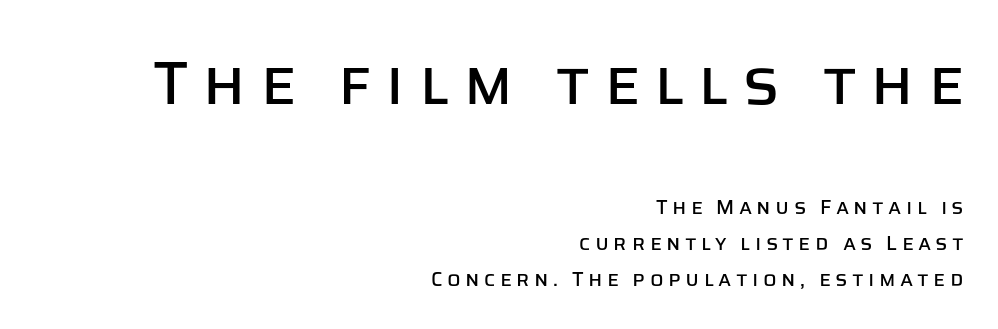
{"serif": "no", "italic": "no", "width": "normal", "stroke_contrast": "low", "x_height": "large", "monospaced": "no", "underline": "no", "align": "right", "line_spacing_ratio": 1.78, "letter_spacing": "wide", "letter_spacing_em": 0.22, "larger_block": "first", "size_ratio": 3.05, "glyph_px": 61}
